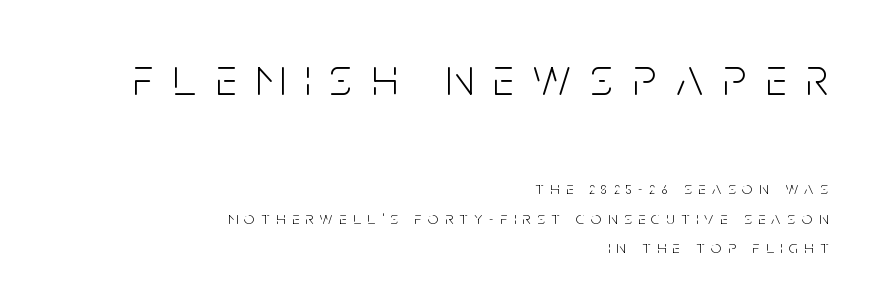
Q: Is the text bold? A: No.
Q: Is the text italic (slanted)? A: No, it is upright.
Q: Is the typeface a serif or a sans-serif typeface? A: Sans-serif.
Q: Is the text underlined? A: No.
Q: How is the paragraph aligned? A: Right-aligned.
Q: Is the spacing between letters normal or unusually wide? A: Unusually wide.
Q: Is the spacing between lines tight, normal or loose? A: Normal.
Q: Which block of text is set in a larger size, the first (top) or the second (bottom)? A: The first (top) one.
Q: Width (condensed, normal, or wide)? A: Condensed.
Q: Stroke contrast? A: Low.
Q: x-height? A: Large.
Q: Monospaced? A: No.
